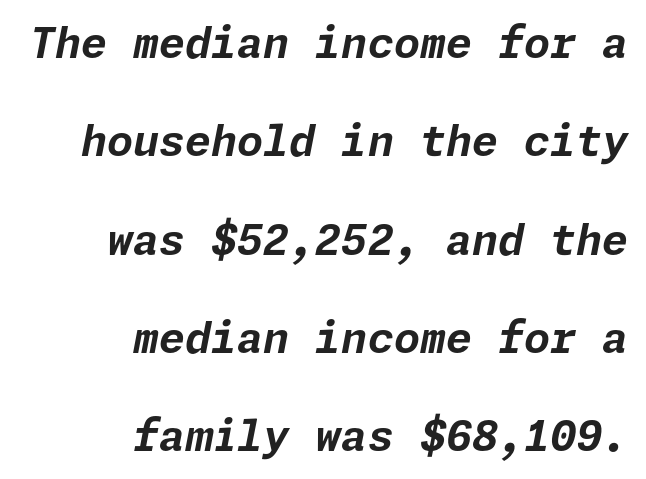
Q: Is the text bold? A: Yes.
Q: Is the text italic (slanted)? A: Yes, it leans right by about 11 degrees.
Q: Is the text underlined? A: No.
Q: How is the paragraph aligned? A: Right-aligned.
Q: Is the spacing between letters normal or unusually wide? A: Normal.
Q: Is the spacing between lines tight, normal or loose? A: Loose.
Q: Width (condensed, normal, or wide)? A: Normal.
Q: Stroke contrast? A: Low.
Q: x-height? A: Medium.
